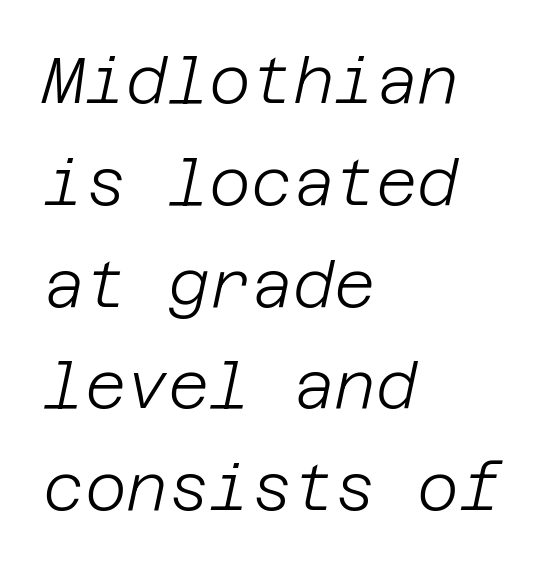
{"italic": "yes", "lean": "right", "slant_degrees": 12, "bold": "no", "weight": "light", "width": "normal", "stroke_contrast": "low", "x_height": "large", "underline": "no", "align": "left", "line_spacing": "normal", "line_spacing_ratio": 1.59, "letter_spacing": "normal", "letter_spacing_em": 0.0, "glyph_px": 64}
